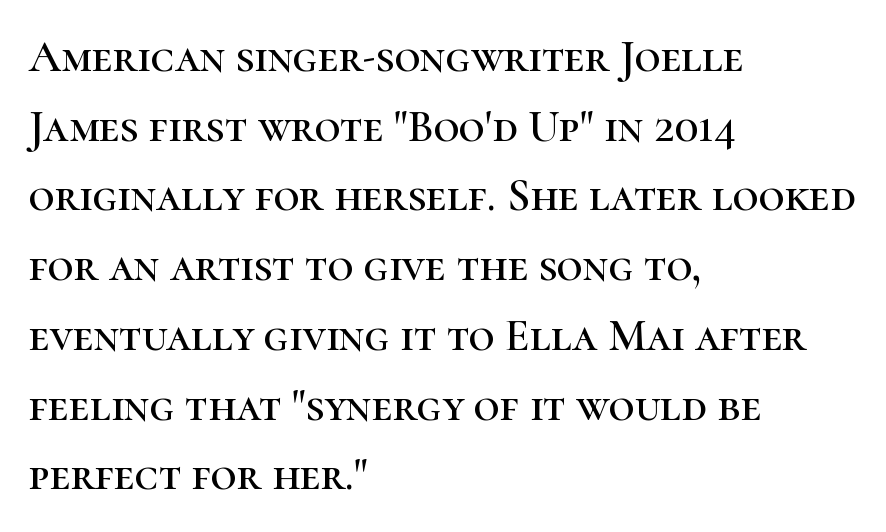
{"serif": "yes", "italic": "no", "width": "normal", "stroke_contrast": "high", "x_height": "medium", "monospaced": "no", "underline": "no", "align": "left", "line_spacing": "normal", "line_spacing_ratio": 1.55, "letter_spacing": "normal", "letter_spacing_em": 0.0, "glyph_px": 45}
